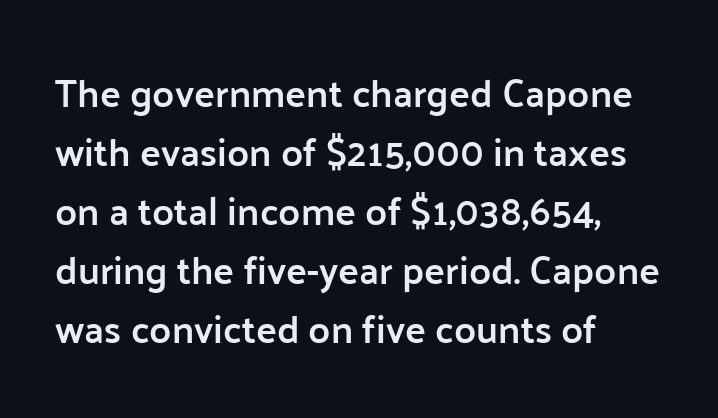
The image shows 39 px semibold sans-serif type, upright; set left-aligned, normal line spacing (1.51x), normal letter spacing, not underlined; low stroke contrast and a medium x-height.
